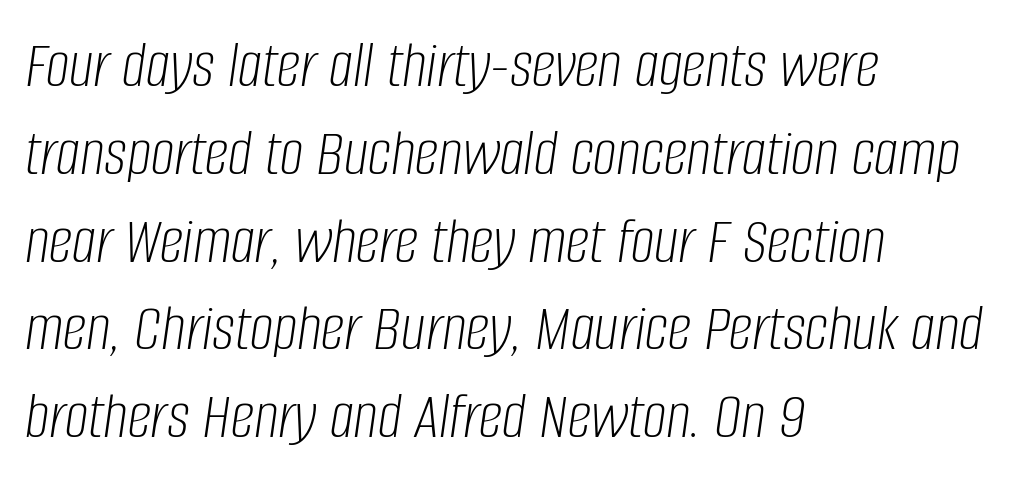
Q: Is the text bold? A: No.
Q: Is the text italic (slanted)? A: Yes, it leans right by about 8 degrees.
Q: Is the text underlined? A: No.
Q: How is the paragraph aligned? A: Left-aligned.
Q: Is the spacing between letters normal or unusually wide? A: Normal.
Q: Is the spacing between lines tight, normal or loose? A: Normal.
Q: Width (condensed, normal, or wide)? A: Condensed.
Q: Stroke contrast? A: Low.
Q: x-height? A: Large.
Q: Monospaced? A: No.
